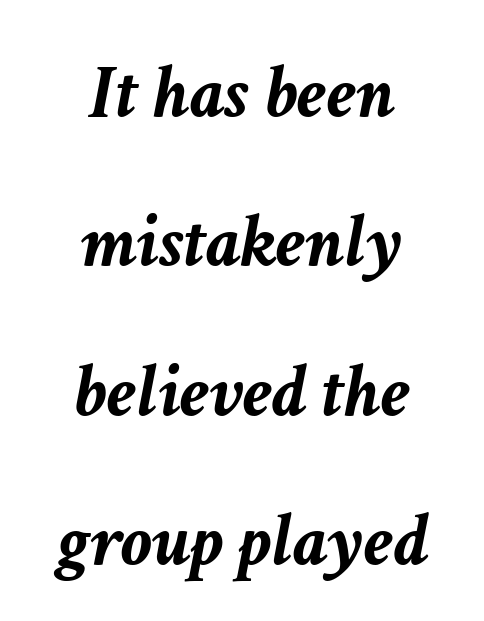
Q: Is the text bold? A: Yes.
Q: Is the text italic (slanted)? A: Yes, it leans right by about 11 degrees.
Q: Is the text underlined? A: No.
Q: How is the paragraph aligned? A: Centered.
Q: Is the spacing between letters normal or unusually wide? A: Normal.
Q: Is the spacing between lines tight, normal or loose? A: Loose.
Q: Width (condensed, normal, or wide)? A: Normal.
Q: Stroke contrast? A: Low.
Q: x-height? A: Medium.
Q: Monospaced? A: No.
